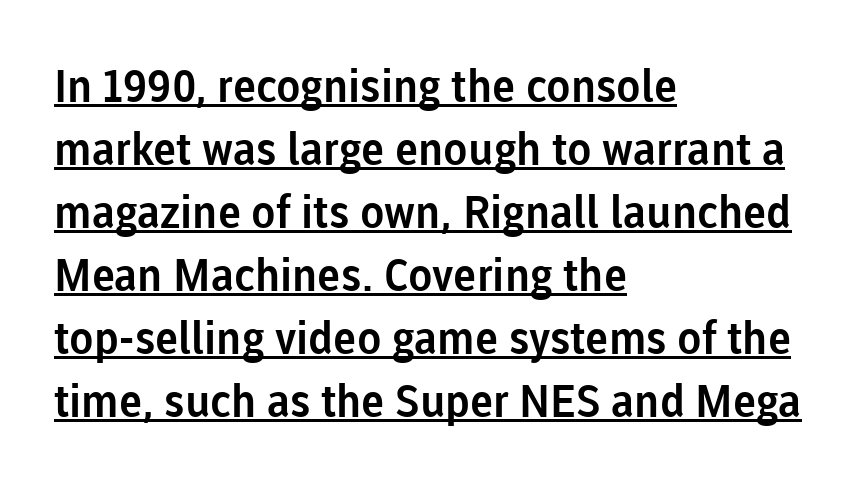
{"serif": "no", "italic": "no", "width": "normal", "stroke_contrast": "low", "x_height": "medium", "monospaced": "no", "underline": "yes", "align": "left", "line_spacing": "normal", "line_spacing_ratio": 1.4, "letter_spacing": "normal", "letter_spacing_em": 0.0, "glyph_px": 45}
